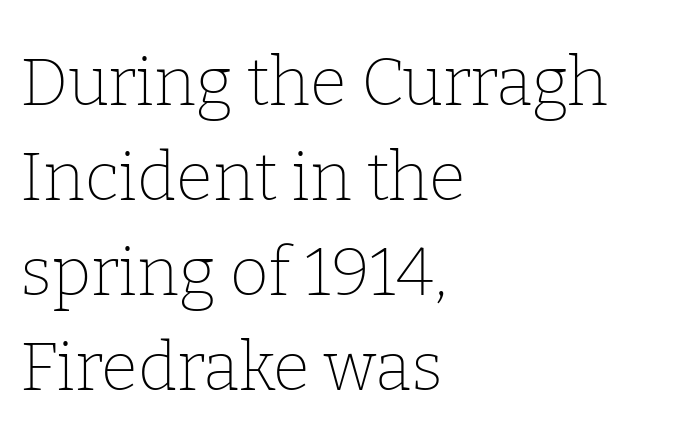
Look at the tracking — it's just the regular setting, nothing added. Letters have the restrained weight of plain body copy at most. The font's upright variant was chosen for this text. The letters advance in unequal steps, a hallmark of proportional type. The designer left line spacing at the default.
